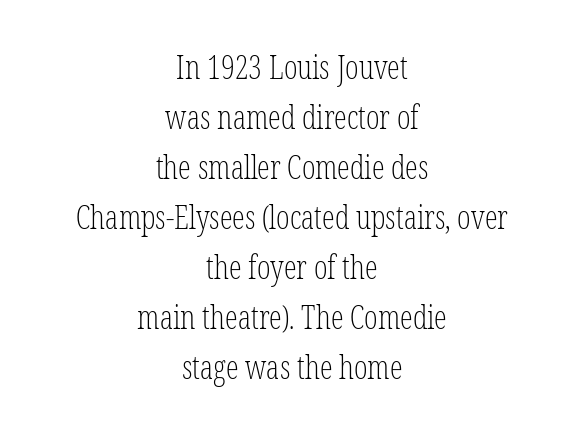
Q: Is the text bold? A: No.
Q: Is the text italic (slanted)? A: No, it is upright.
Q: Is the typeface a serif or a sans-serif typeface? A: Serif.
Q: Is the text underlined? A: No.
Q: How is the paragraph aligned? A: Centered.
Q: Is the spacing between letters normal or unusually wide? A: Normal.
Q: Is the spacing between lines tight, normal or loose? A: Normal.
Q: Width (condensed, normal, or wide)? A: Condensed.
Q: Stroke contrast? A: Low.
Q: x-height? A: Medium.
Q: Monospaced? A: No.
